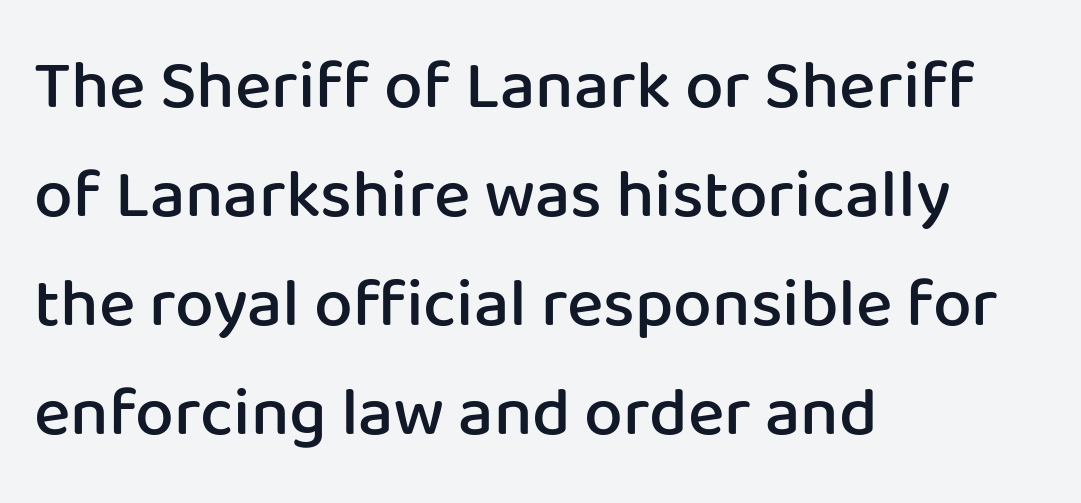
The image shows 69 px semibold sans-serif type, upright; set left-aligned, normal line spacing (1.58x), normal letter spacing, not underlined; low stroke contrast and a medium x-height.
